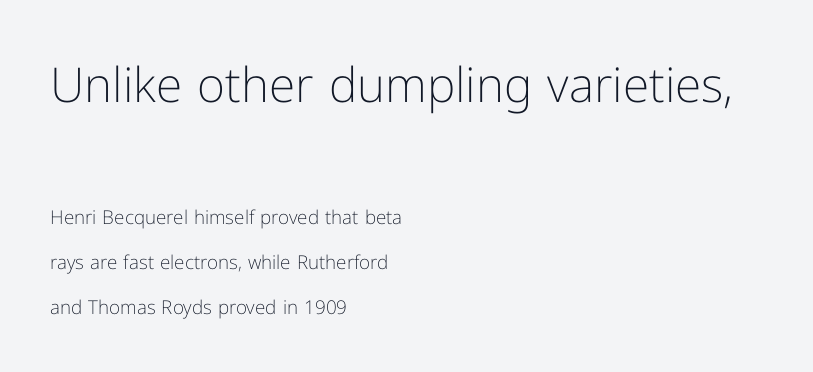
Q: Is the text bold? A: No.
Q: Is the text italic (slanted)? A: No, it is upright.
Q: Is the typeface a serif or a sans-serif typeface? A: Sans-serif.
Q: Is the text underlined? A: No.
Q: How is the paragraph aligned? A: Left-aligned.
Q: Is the spacing between letters normal or unusually wide? A: Normal.
Q: Is the spacing between lines tight, normal or loose? A: Loose.
Q: Which block of text is set in a larger size, the first (top) or the second (bottom)? A: The first (top) one.
Q: Width (condensed, normal, or wide)? A: Normal.
Q: Stroke contrast? A: Low.
Q: x-height? A: Medium.
Q: Monospaced? A: No.
